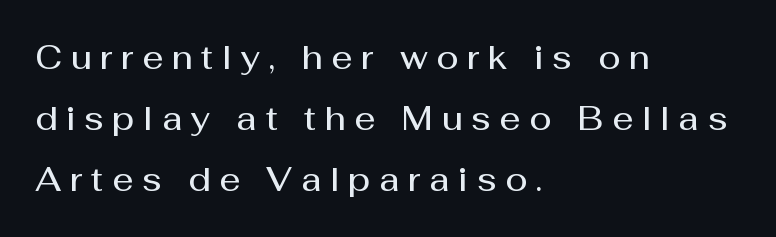
The image shows 33 px semibold sans-serif type, upright; set left-aligned, line spacing 1.85x, unusually wide letter spacing (+0.26 em), not underlined; medium stroke contrast and a medium x-height.
